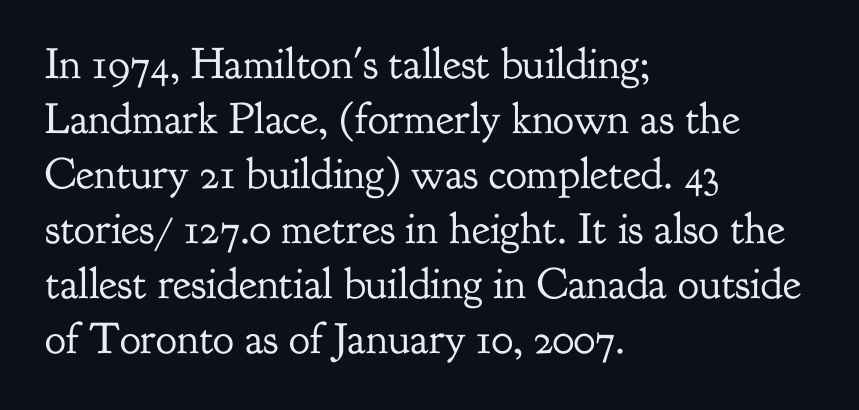
{"serif": "yes", "italic": "no", "bold": "no", "weight": "regular", "width": "normal", "stroke_contrast": "low", "x_height": "small", "monospaced": "no", "underline": "no", "align": "left", "line_spacing": "normal", "line_spacing_ratio": 1.25, "letter_spacing": "normal", "letter_spacing_em": 0.0, "glyph_px": 44}
